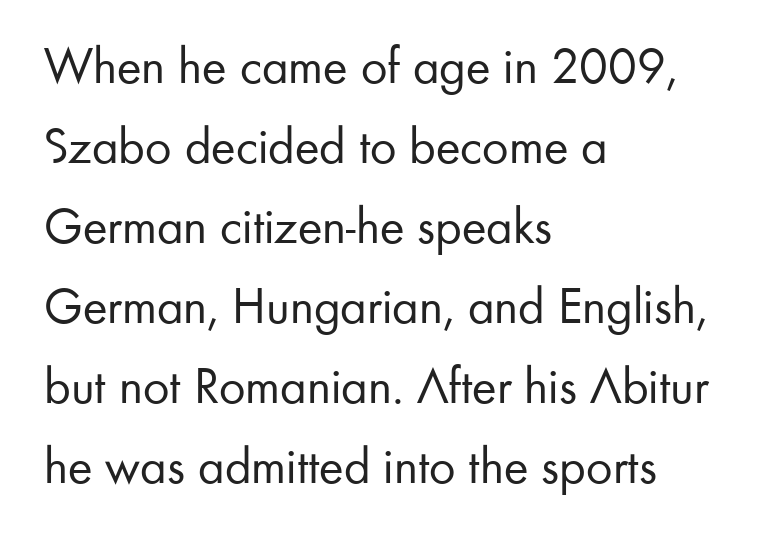
Caption: standard tracking, unaltered. The block of text has a typical density, with ordinary space between rows. The type family on display is of the sans-serif kind. Is the block centered? No — it sits flush against the left margin. The typesetting does not lean heavy: it is not bold. The face used here is proportionally spaced, like ordinary book or web type.
